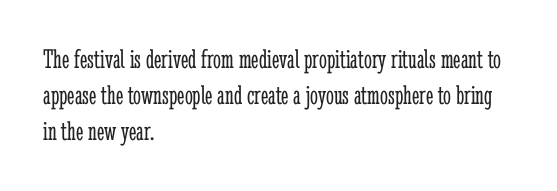
Typeset ragged right — the left edge is the straight one. This sample has the flowing, uneven cadence of proportional lettering. A clean baseline with only descenders dipping below it. Caption: face not bold, strokes unweighted. The rendering keeps characters at their native spacing. The text was rendered using a seriffed face with decorative stroke endings.
